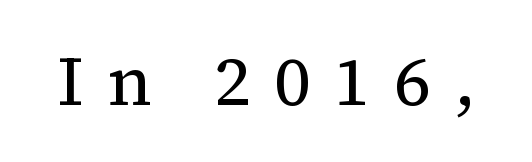
Q: Is the text bold? A: No.
Q: Is the text italic (slanted)? A: No, it is upright.
Q: Is the typeface a serif or a sans-serif typeface? A: Serif.
Q: Is the text underlined? A: No.
Q: Is the spacing between letters normal or unusually wide? A: Unusually wide.
Q: Width (condensed, normal, or wide)? A: Normal.
Q: Stroke contrast? A: Medium.
Q: x-height? A: Medium.
Q: Monospaced? A: No.
